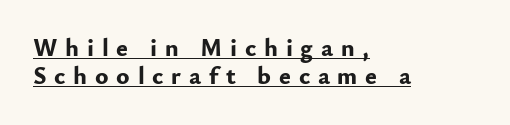
The sample's only ornament is a line tracing under the words. Here the glyphs are tracked loosely, breaking word shapes into spaced letters. Each line starts at the same left margin while the right side varies. The leading is snug, giving the passage a crowded texture.
